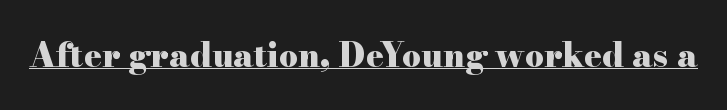
{"serif": "yes", "italic": "no", "bold": "yes", "weight": "heavy", "width": "wide", "stroke_contrast": "high", "x_height": "small", "monospaced": "no", "underline": "yes", "letter_spacing": "normal", "letter_spacing_em": 0.0, "glyph_px": 33}
